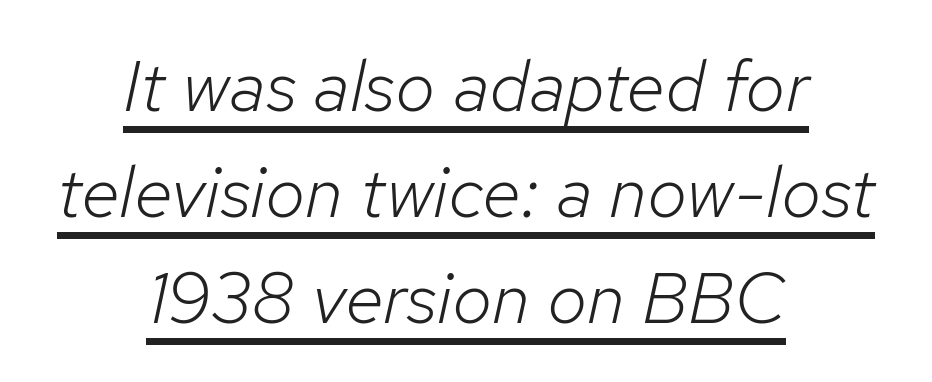
The image shows 72 px light type, italic (leaning right); set centered, normal line spacing (1.47x), normal letter spacing, underlined; low stroke contrast and a medium x-height.
